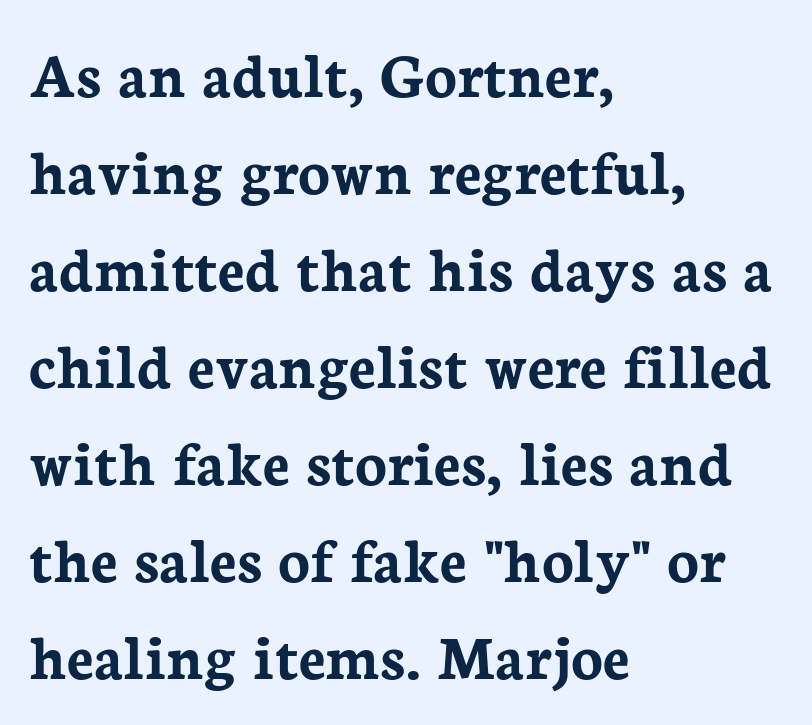
Q: Is the text bold? A: Yes.
Q: Is the text italic (slanted)? A: No, it is upright.
Q: Is the typeface a serif or a sans-serif typeface? A: Serif.
Q: Is the text underlined? A: No.
Q: How is the paragraph aligned? A: Left-aligned.
Q: Is the spacing between letters normal or unusually wide? A: Normal.
Q: Is the spacing between lines tight, normal or loose? A: Normal.
Q: Width (condensed, normal, or wide)? A: Normal.
Q: Stroke contrast? A: Low.
Q: x-height? A: Medium.
Q: Monospaced? A: No.
